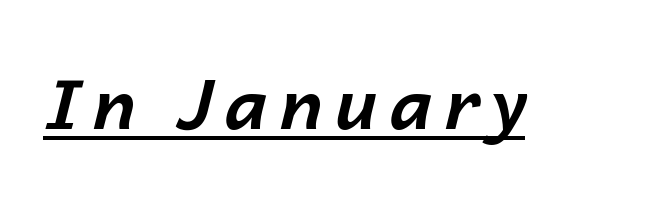
{"italic": "yes", "lean": "right", "slant_degrees": 14, "bold": "yes", "weight": "bold", "width": "normal", "stroke_contrast": "low", "x_height": "medium", "monospaced": "no", "underline": "yes", "glyph_px": 70}
